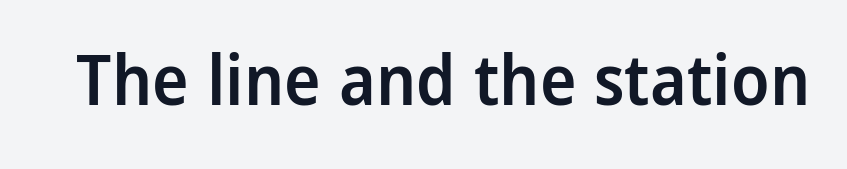
The image shows 69 px semibold, condensed sans-serif type, upright; set normal letter spacing, not underlined; low stroke contrast and a large x-height.
